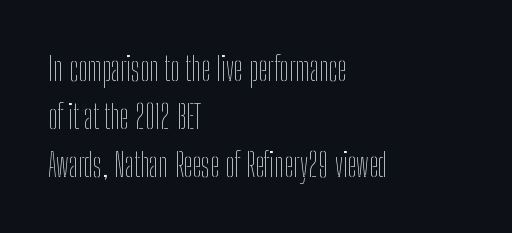
{"italic": "no", "bold": "no", "weight": "thin", "width": "condensed", "stroke_contrast": "low", "x_height": "medium", "monospaced": "no", "underline": "no", "align": "left", "line_spacing": "normal", "line_spacing_ratio": 1.45, "letter_spacing": "normal", "letter_spacing_em": 0.0, "glyph_px": 33}
